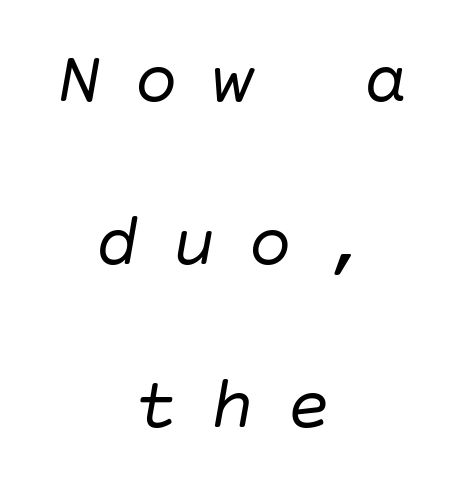
{"italic": "yes", "lean": "right", "slant_degrees": 10, "bold": "no", "weight": "regular", "width": "normal", "stroke_contrast": "low", "x_height": "large", "underline": "no", "align": "center", "line_spacing": "loose", "line_spacing_ratio": 2.23, "letter_spacing": "wide", "letter_spacing_em": 0.45, "glyph_px": 73}
